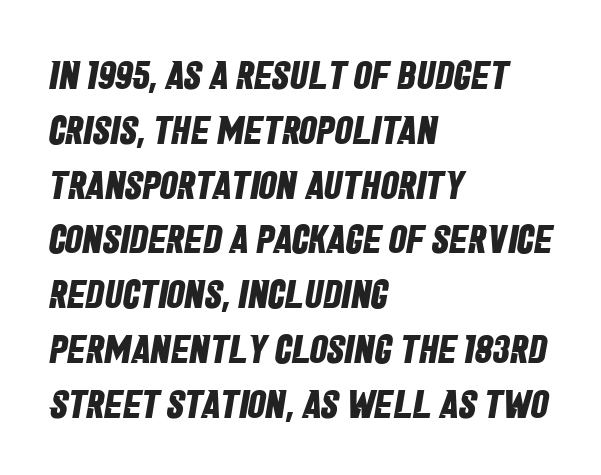
The image shows 40 px bold, condensed sans-serif type; set left-aligned, normal line spacing (1.37x), normal letter spacing, not underlined; low stroke contrast and a large x-height.
